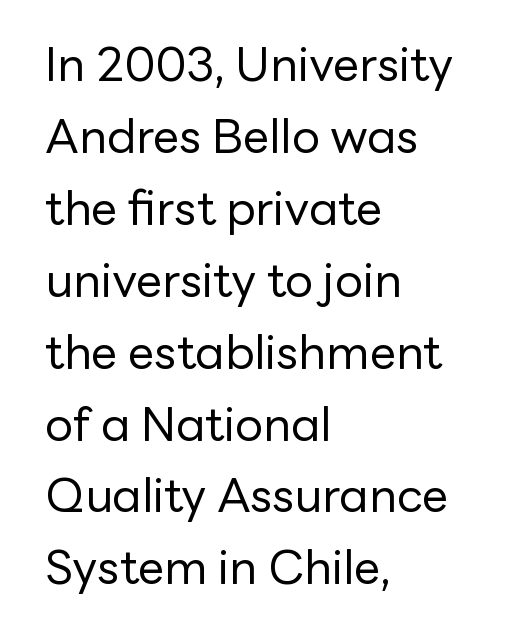
The image shows 47 px regular-weight sans-serif type, upright; set left-aligned, normal line spacing (1.53x), normal letter spacing, not underlined; low stroke contrast and a medium x-height.
